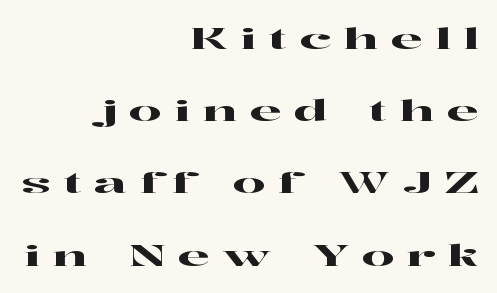
{"serif": "yes", "italic": "no", "width": "wide", "stroke_contrast": "high", "x_height": "medium", "monospaced": "no", "underline": "no", "align": "right", "line_spacing": "loose", "line_spacing_ratio": 2.49, "letter_spacing": "wide", "letter_spacing_em": 0.43, "glyph_px": 29}
